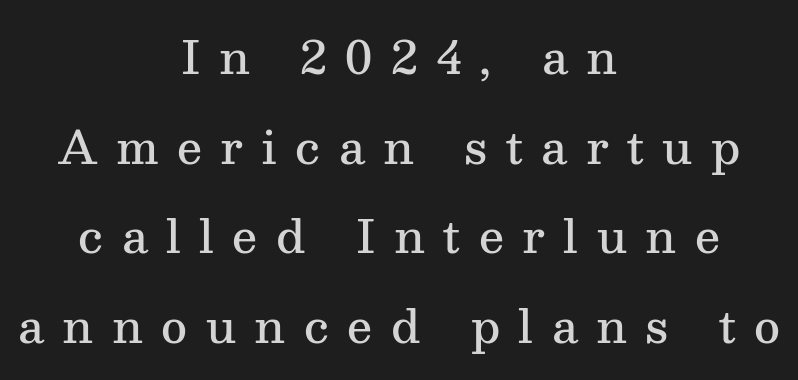
The image shows 45 px semibold serif type, upright; set centered, loose line spacing (1.99x), unusually wide letter spacing (+0.41 em), not underlined; medium stroke contrast and a medium x-height.
